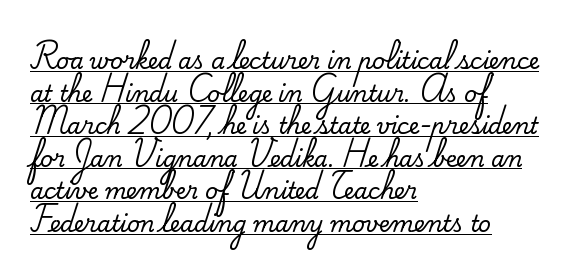
Words appear dense and cohesive because spacing is normal. Whoever set this chose a conventional vertical rhythm. This sample carries an underscore along the baseline area. The passage is arranged the way most books set body copy — flush left.
